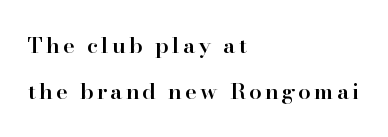
Q: Is the text bold? A: Semi-bold.
Q: Is the text italic (slanted)? A: No, it is upright.
Q: Is the text underlined? A: No.
Q: How is the paragraph aligned? A: Left-aligned.
Q: Is the spacing between lines tight, normal or loose? A: Loose.
